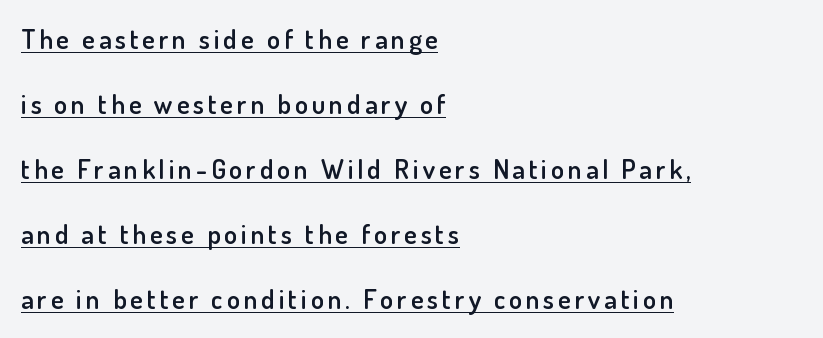
{"italic": "no", "bold": "semi", "underline": "yes", "align": "left", "line_spacing": "loose", "line_spacing_ratio": 2.41, "glyph_px": 27}
